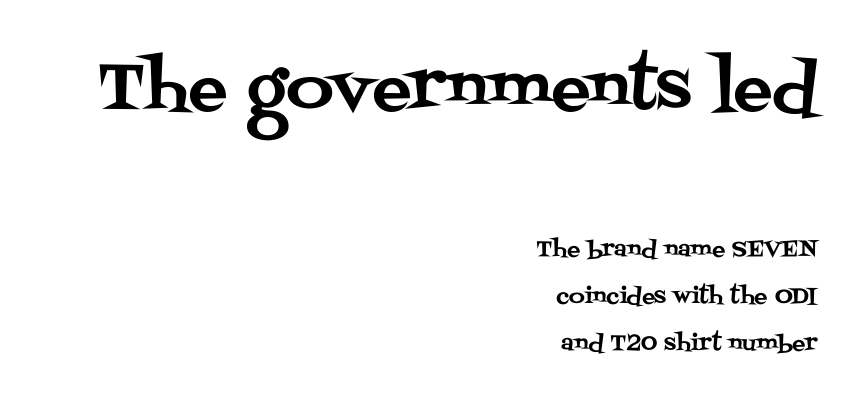
The image shows 65 px serif type, upright; set right-aligned, loose line spacing (2.15x), normal letter spacing, not underlined; the first (top) block is 2.95x larger; medium stroke contrast and a large x-height.
